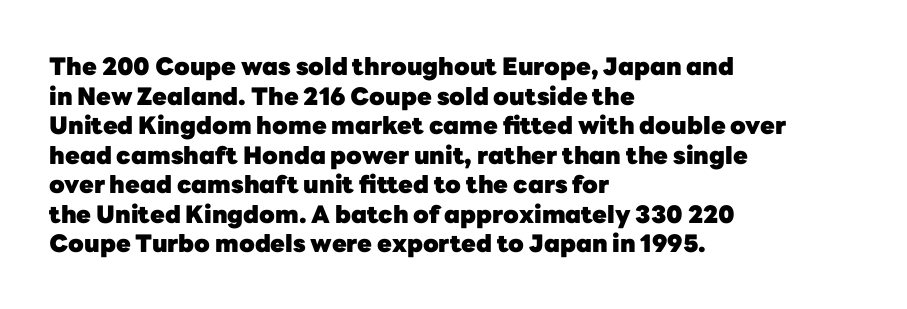
{"italic": "no", "bold": "yes", "underline": "no", "align": "left", "line_spacing_ratio": 1.23, "letter_spacing": "normal", "letter_spacing_em": 0.0, "glyph_px": 24}
